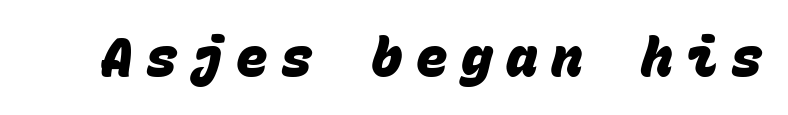
{"serif": "no", "bold": "yes", "weight": "heavy", "width": "normal", "stroke_contrast": "low", "x_height": "large", "monospaced": "yes", "underline": "no", "letter_spacing": "wide", "letter_spacing_em": 0.25, "glyph_px": 53}
